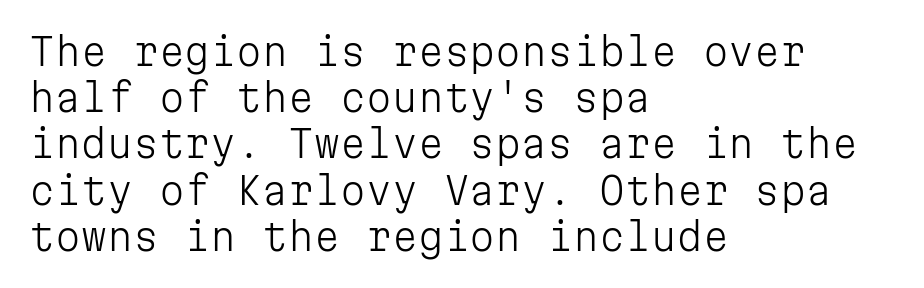
{"serif": "no", "italic": "no", "bold": "no", "weight": "light", "width": "normal", "stroke_contrast": "low", "x_height": "medium", "monospaced": "yes", "underline": "no", "align": "left", "line_spacing": "normal", "line_spacing_ratio": 1.25, "letter_spacing": "normal", "letter_spacing_em": 0.0, "glyph_px": 37}
